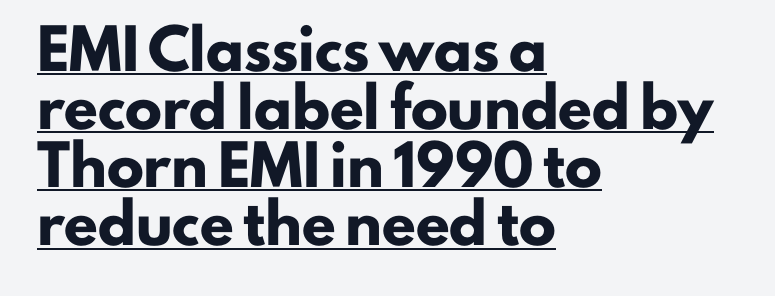
The space between consecutive lines is moderate. These characters rest on top of a visible drawn line. The line texture is even and compact thanks to regular tracking. Set as a true bold cut, around the 700 mark. Is there any slant? The stems are plumb.
